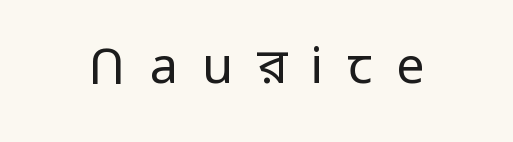
Spacing verdict: proportional, widths tailored to each character. Words appear elongated and porous because spacing is wide. Observe the absence of serifs on each vertical stroke in this sample. On a weight scale, this lands at 450 or below. A clean baseline with only descenders dipping below it.
